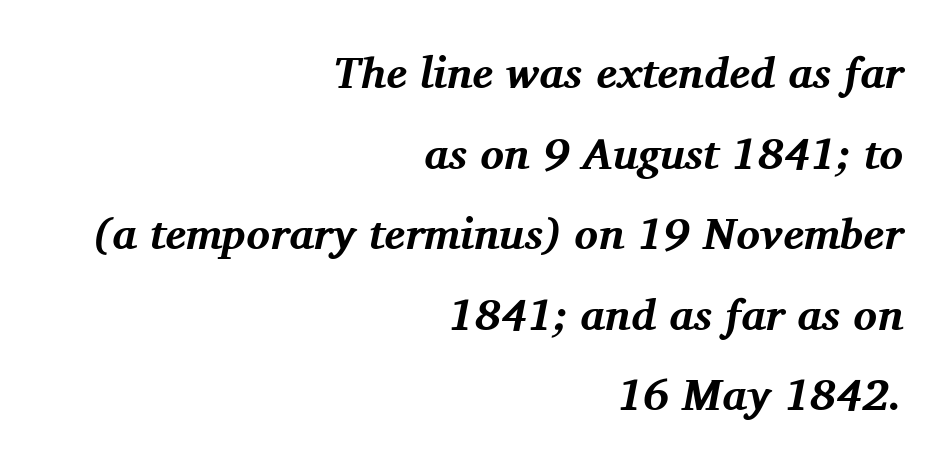
These lines are composed in type with serifs. Is the type slanted? Yes — the strokes lean at a clear angle. Letters rest on an invisible, unmarked baseline. You could not count columns in this text — the font is proportionally spaced. This rendering uses right alignment, leaving the left contour irregular. Between one letter and the next there's only the usual sliver of space.
